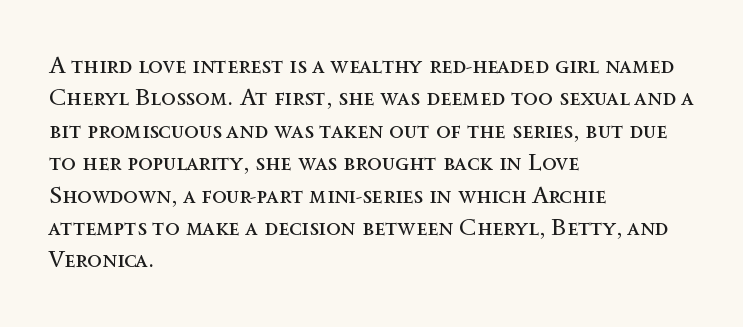
{"italic": "no", "bold": "no", "underline": "no", "align": "left", "line_spacing": "normal", "line_spacing_ratio": 1.35, "letter_spacing": "normal", "letter_spacing_em": 0.0, "glyph_px": 24}
